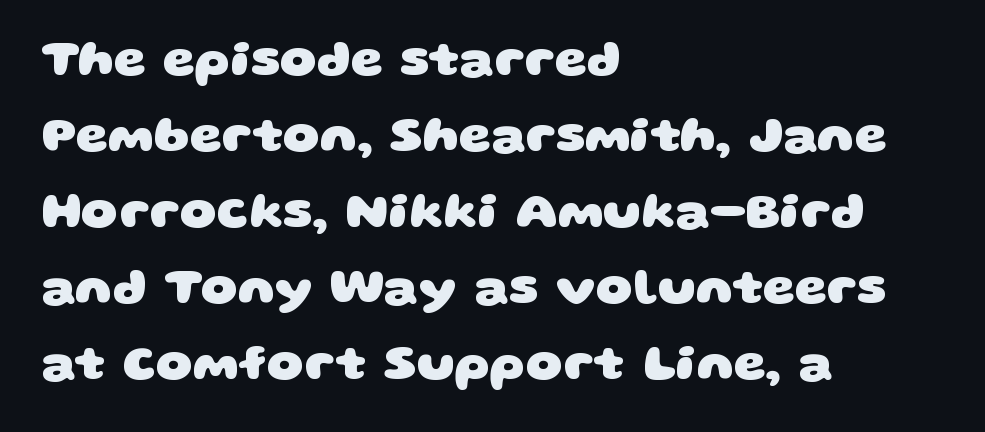
Here the designer chose a conventional face with non-uniform glyph widths. Notice how descenders clear the ascenders below comfortably — that's standard leading. Nothing sits at the stroke ends, so this counts as sans-serif. Chunky letters — that's bold for sure. The rag falls on the right side of this text block. Each word holds together tightly as a unit, with standard inter-letter gaps.
